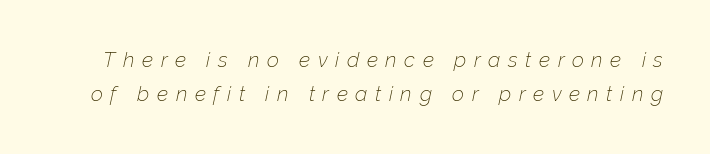
{"italic": "yes", "lean": "right", "slant_degrees": 12, "bold": "no", "underline": "no", "line_spacing": "normal", "line_spacing_ratio": 1.64, "letter_spacing": "wide", "letter_spacing_em": 0.36, "glyph_px": 21}
